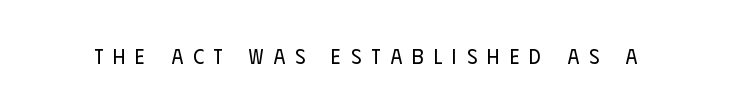
Caption: expanded tracking, letters set apart. Weight class: somewhere from thin through regular. A bare baseline throughout the passage. Designer's note — italics off, roman on.
